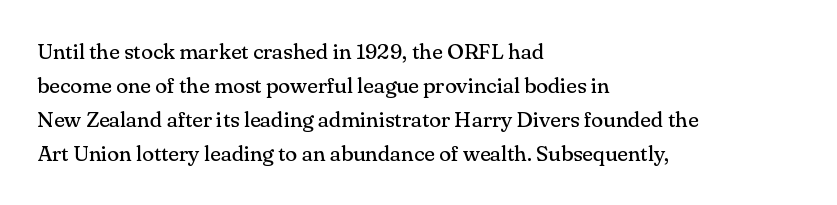
Q: Is the text bold? A: No.
Q: Is the text italic (slanted)? A: No, it is upright.
Q: Is the text underlined? A: No.
Q: How is the paragraph aligned? A: Left-aligned.
Q: Is the spacing between letters normal or unusually wide? A: Normal.
Q: Is the spacing between lines tight, normal or loose? A: Normal.
